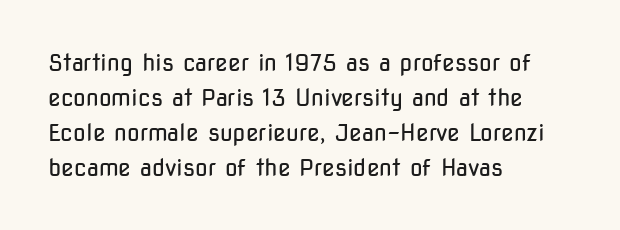
{"italic": "no", "bold": "no", "underline": "no", "align": "left", "line_spacing": "normal", "line_spacing_ratio": 1.52, "letter_spacing": "normal", "letter_spacing_em": 0.0, "glyph_px": 23}
